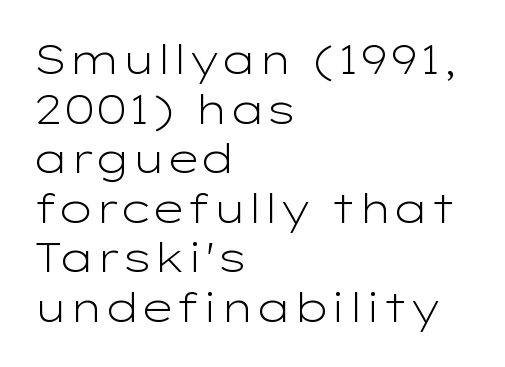
The image shows 41 px light, wide sans-serif type, upright; set left-aligned, line spacing 1.21x, normal letter spacing, not underlined; low stroke contrast and a medium x-height.
